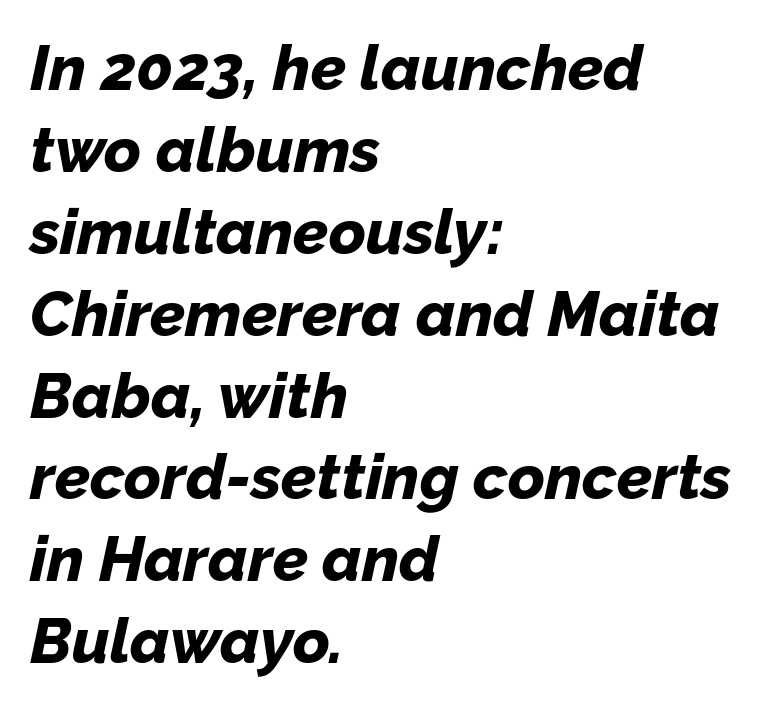
Q: Is the text bold? A: Yes.
Q: Is the text italic (slanted)? A: Yes, it leans right by about 12 degrees.
Q: Is the text underlined? A: No.
Q: How is the paragraph aligned? A: Left-aligned.
Q: Is the spacing between letters normal or unusually wide? A: Normal.
Q: Is the spacing between lines tight, normal or loose? A: Normal.
Q: Width (condensed, normal, or wide)? A: Normal.
Q: Stroke contrast? A: Low.
Q: x-height? A: Medium.
Q: Monospaced? A: No.
